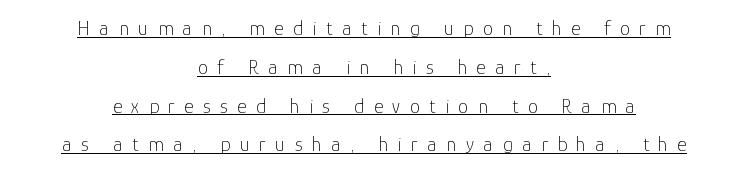
The image shows 20 px text type, upright; set centered, loose line spacing (1.94x), unusually wide letter spacing (+0.48 em), underlined.
